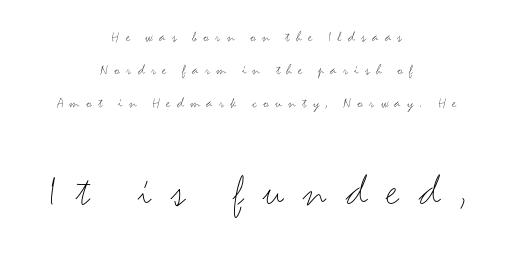
{"serif": "no", "bold": "no", "weight": "light", "width": "wide", "stroke_contrast": "medium", "x_height": "small", "monospaced": "no", "underline": "no", "align": "center", "line_spacing": "loose", "line_spacing_ratio": 2.21, "letter_spacing": "wide", "letter_spacing_em": 0.42, "larger_block": "second", "size_ratio": 3.07, "glyph_px": 46}
